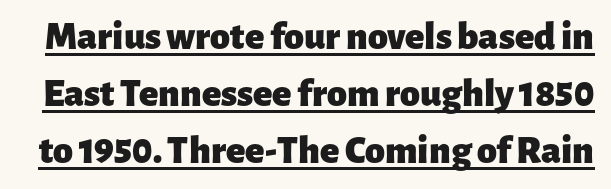
{"serif": "no", "italic": "no", "bold": "yes", "weight": "heavy", "width": "normal", "stroke_contrast": "low", "x_height": "medium", "monospaced": "no", "underline": "yes", "line_spacing": "normal", "line_spacing_ratio": 1.43, "letter_spacing": "normal", "letter_spacing_em": 0.0, "glyph_px": 40}
